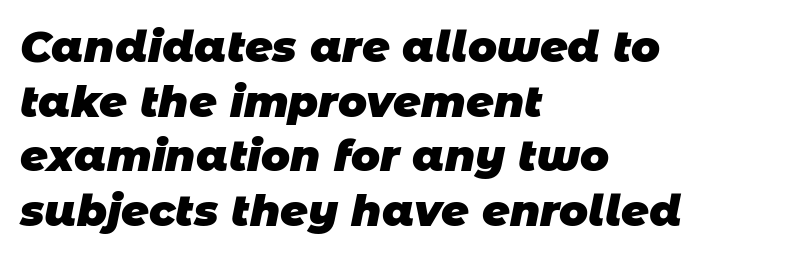
Q: Is the text bold? A: Yes.
Q: Is the typeface a serif or a sans-serif typeface? A: Sans-serif.
Q: Is the text underlined? A: No.
Q: How is the paragraph aligned? A: Left-aligned.
Q: Is the spacing between letters normal or unusually wide? A: Normal.
Q: Is the spacing between lines tight, normal or loose? A: Normal.
Q: Width (condensed, normal, or wide)? A: Normal.
Q: Stroke contrast? A: Low.
Q: x-height? A: Large.
Q: Monospaced? A: No.
